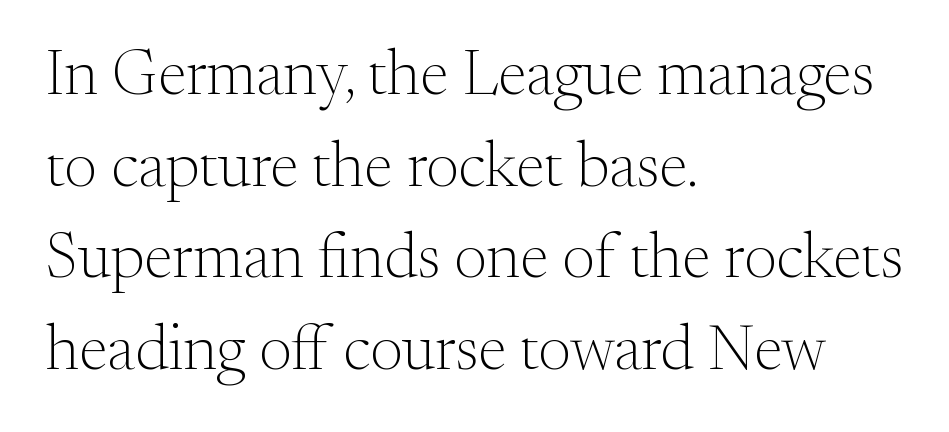
The image shows 64 px light serif type, upright; set left-aligned, normal line spacing (1.43x), normal letter spacing, not underlined; medium stroke contrast and a small x-height.
